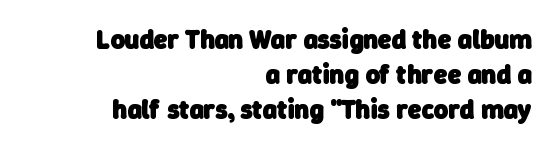
The image shows 27 px bold type; set right-aligned, normal line spacing (1.3x), normal letter spacing, not underlined.
